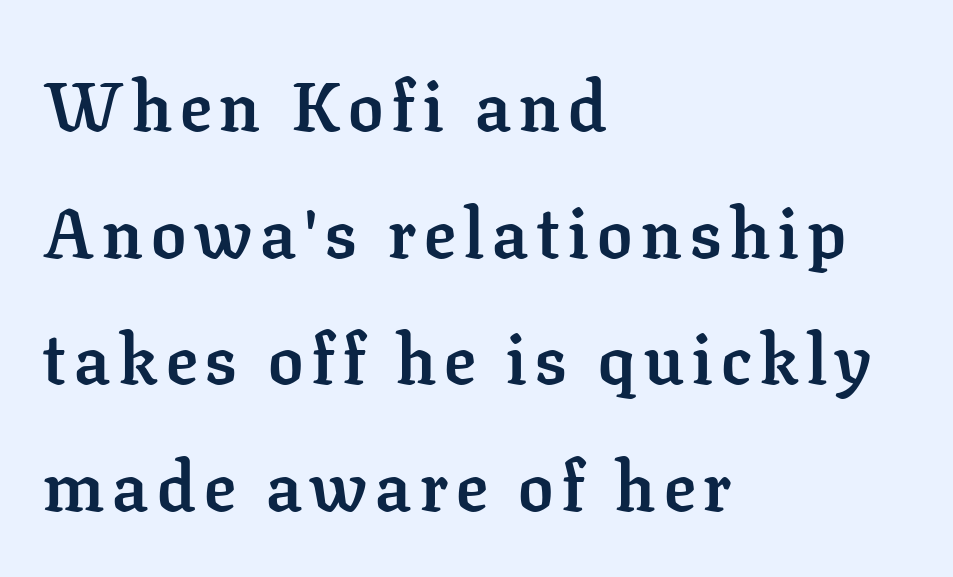
{"serif": "yes", "italic": "no", "bold": "yes", "weight": "semibold", "width": "normal", "stroke_contrast": "low", "x_height": "medium", "monospaced": "no", "underline": "no", "align": "left", "line_spacing_ratio": 1.81, "glyph_px": 70}
